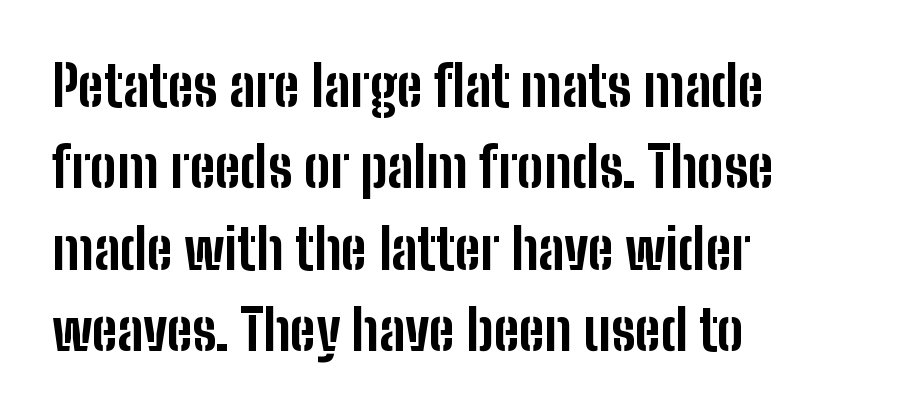
This sample has the flowing, uneven cadence of proportional lettering. These lines sit exactly where default settings would place them. The rendering keeps characters at their native spacing. This is roman type, the default non-slanted kind. Set as a true bold cut, around the 700 mark.
